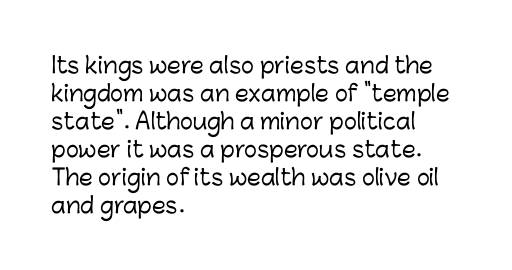
{"italic": "no", "underline": "no", "align": "left", "line_spacing": "normal", "line_spacing_ratio": 1.27, "letter_spacing": "normal", "letter_spacing_em": 0.0, "glyph_px": 22}
